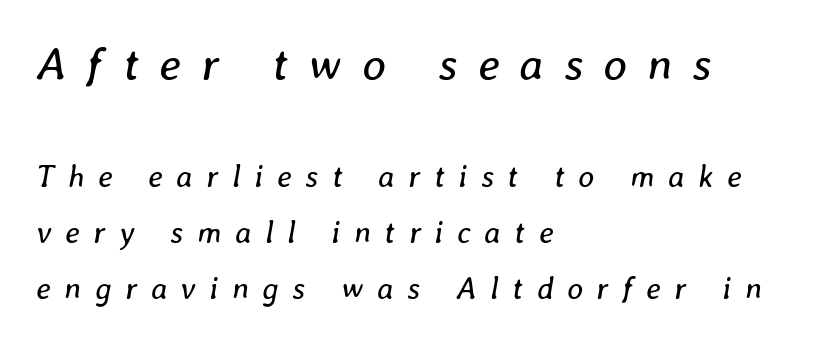
{"italic": "yes", "lean": "right", "slant_degrees": 8, "bold": "no", "weight": "regular", "width": "normal", "stroke_contrast": "low", "x_height": "medium", "monospaced": "no", "underline": "no", "align": "left", "line_spacing_ratio": 1.82, "letter_spacing": "wide", "letter_spacing_em": 0.44, "larger_block": "first", "size_ratio": 1.48, "glyph_px": 46}
